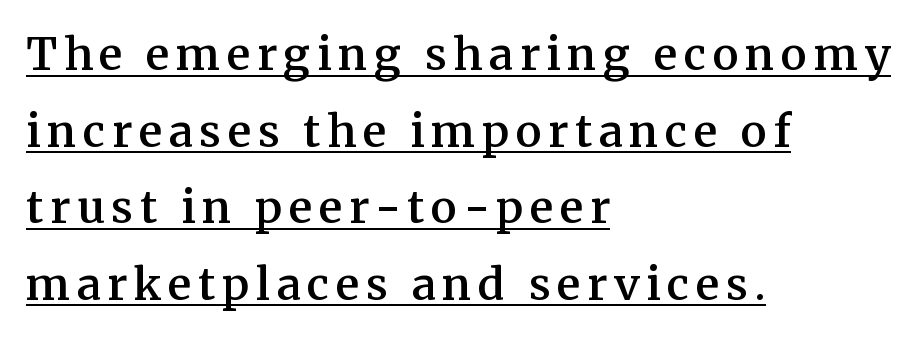
Q: Is the text bold? A: Semi-bold.
Q: Is the text italic (slanted)? A: No, it is upright.
Q: Is the typeface a serif or a sans-serif typeface? A: Serif.
Q: Is the text underlined? A: Yes.
Q: How is the paragraph aligned? A: Left-aligned.
Q: Width (condensed, normal, or wide)? A: Normal.
Q: Stroke contrast? A: Medium.
Q: x-height? A: Medium.
Q: Monospaced? A: No.
